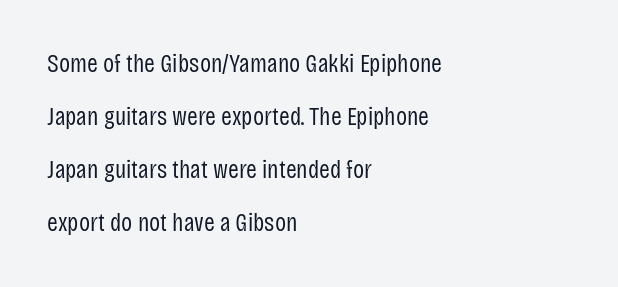
Q: Is the text bold? A: No.
Q: Is the text italic (slanted)? A: No, it is upright.
Q: Is the text underlined? A: No.
Q: How is the paragraph aligned? A: Left-aligned.
Q: Is the spacing between letters normal or unusually wide? A: Normal.
Q: Is the spacing between lines tight, normal or loose? A: Loose.
